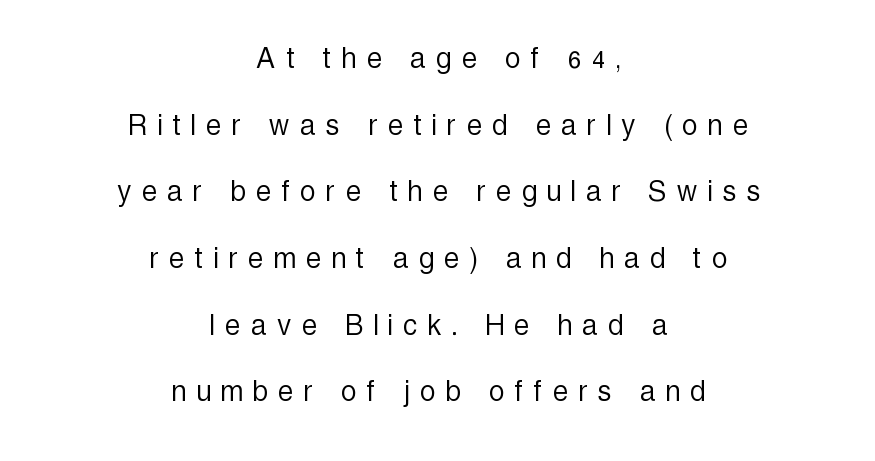
Neither beginnings nor endings align; midpoints do. Horizontal bands of white between lines are thick stripes. I'd call this a sans setting — the letters go barefoot. Is there any slant? The stems are plumb.
